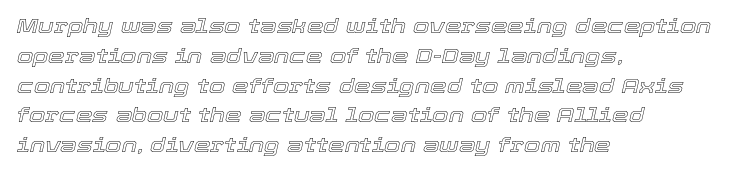
The image shows 21 px text type, italic (leaning right); set left-aligned, normal line spacing (1.42x), normal letter spacing, not underlined.
